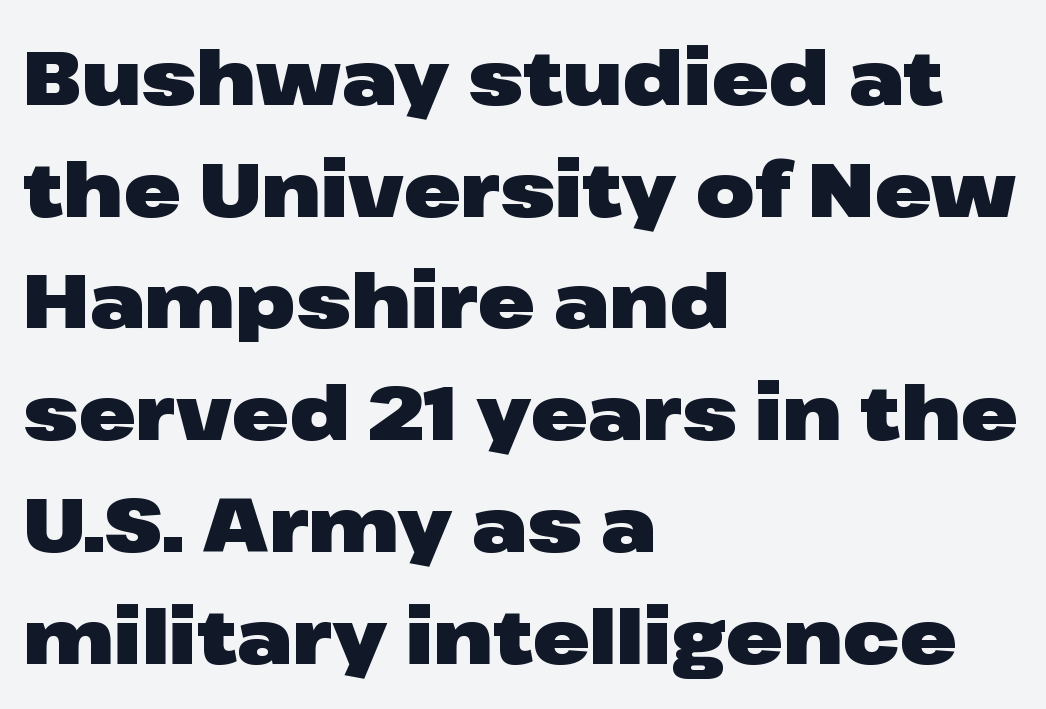
Q: Is the text bold? A: Yes.
Q: Is the text italic (slanted)? A: No, it is upright.
Q: Is the typeface a serif or a sans-serif typeface? A: Sans-serif.
Q: Is the text underlined? A: No.
Q: How is the paragraph aligned? A: Left-aligned.
Q: Is the spacing between letters normal or unusually wide? A: Normal.
Q: Is the spacing between lines tight, normal or loose? A: Normal.
Q: Width (condensed, normal, or wide)? A: Wide.
Q: Stroke contrast? A: Low.
Q: x-height? A: Medium.
Q: Monospaced? A: No.
